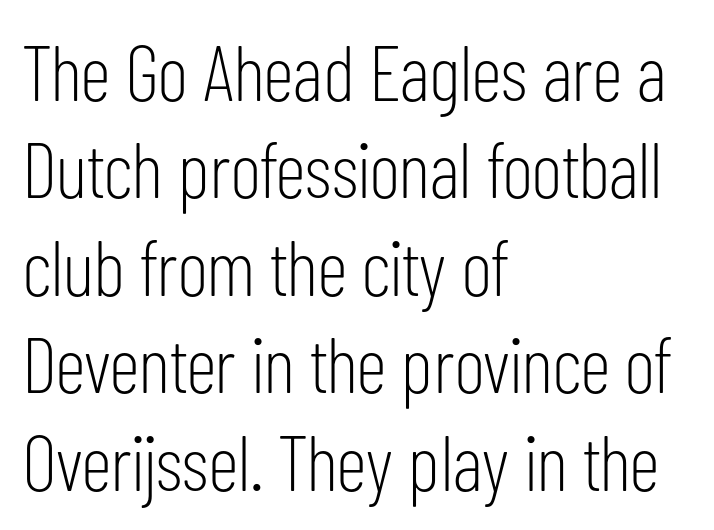
Summary of vertical rhythm: regular, with standard interline spacing. Does the copy run flush right? No — it runs flush left. Tracking here is standard; glyphs follow each other at the usual distance. Font category for this specimen: sans-serif.
